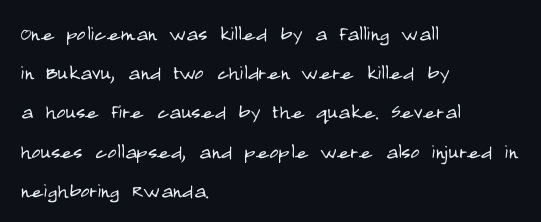
{"italic": "no", "bold": "no", "underline": "no", "align": "left", "line_spacing": "normal", "line_spacing_ratio": 1.57, "letter_spacing": "normal", "letter_spacing_em": 0.0, "glyph_px": 25}
